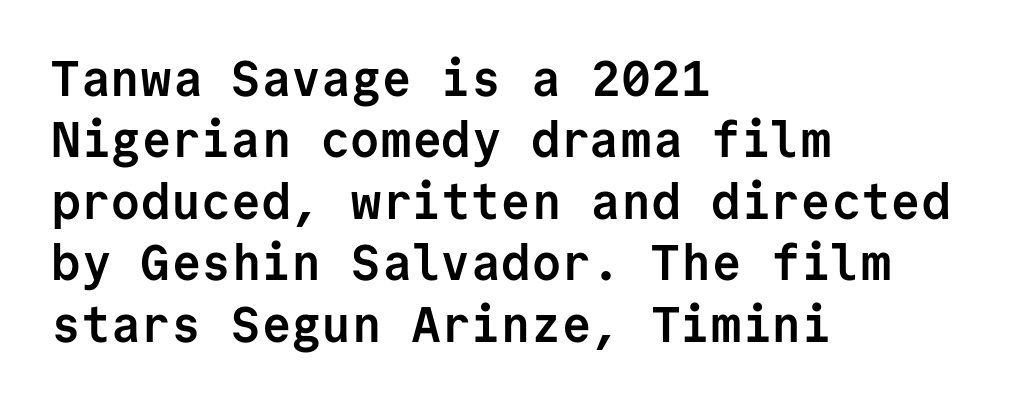
{"serif": "no", "italic": "no", "bold": "yes", "weight": "semibold", "width": "normal", "stroke_contrast": "low", "x_height": "medium", "monospaced": "yes", "underline": "no", "align": "left", "line_spacing_ratio": 1.23, "letter_spacing": "normal", "letter_spacing_em": 0.0, "glyph_px": 50}
